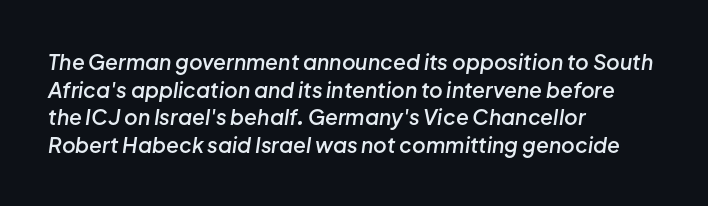
Q: Is the text bold? A: Semi-bold.
Q: Is the text italic (slanted)? A: Yes, it leans right by about 8 degrees.
Q: Is the text underlined? A: No.
Q: How is the paragraph aligned? A: Left-aligned.
Q: Is the spacing between letters normal or unusually wide? A: Normal.
Q: Is the spacing between lines tight, normal or loose? A: Normal.
